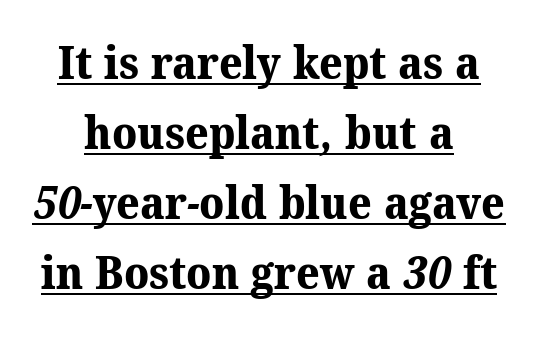
Varying glyph widths throughout — classic text-font behaviour. The face used here has the dense, thick strokes of a bold. Leading: standard. I'd call this a serif setting — the letters wear small feet.
